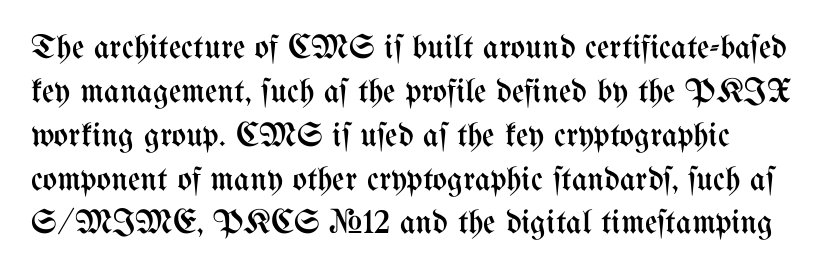
The image shows 34 px regular-weight, condensed type, upright; set normal line spacing (1.29x), normal letter spacing, not underlined; medium stroke contrast and a medium x-height.
